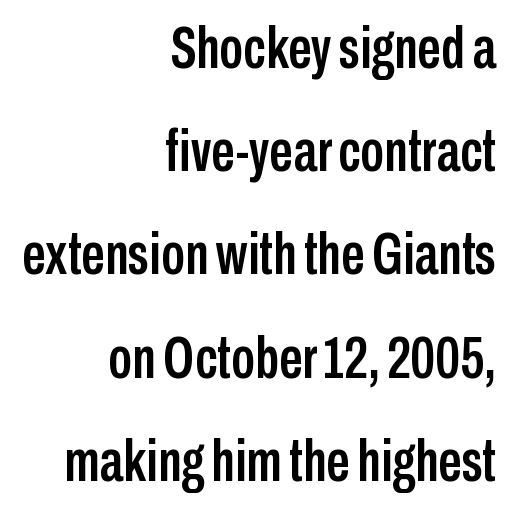
Q: Is the text italic (slanted)? A: No, it is upright.
Q: Is the typeface a serif or a sans-serif typeface? A: Sans-serif.
Q: Is the text underlined? A: No.
Q: How is the paragraph aligned? A: Right-aligned.
Q: Is the spacing between letters normal or unusually wide? A: Normal.
Q: Width (condensed, normal, or wide)? A: Condensed.
Q: Stroke contrast? A: Low.
Q: x-height? A: Medium.
Q: Monospaced? A: No.
